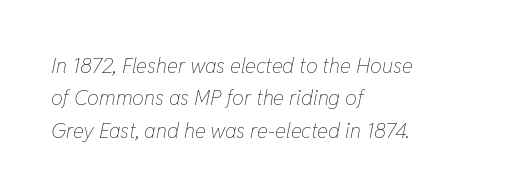
The image shows 21 px text type, italic (leaning right); set left-aligned, normal line spacing (1.54x), normal letter spacing, not underlined.
